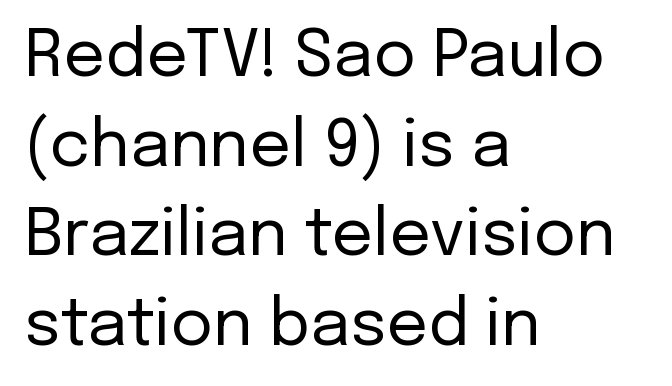
Q: Is the text bold? A: No.
Q: Is the text italic (slanted)? A: No, it is upright.
Q: Is the typeface a serif or a sans-serif typeface? A: Sans-serif.
Q: Is the text underlined? A: No.
Q: How is the paragraph aligned? A: Left-aligned.
Q: Is the spacing between letters normal or unusually wide? A: Normal.
Q: Is the spacing between lines tight, normal or loose? A: Normal.
Q: Width (condensed, normal, or wide)? A: Normal.
Q: Stroke contrast? A: Low.
Q: x-height? A: Medium.
Q: Monospaced? A: No.
